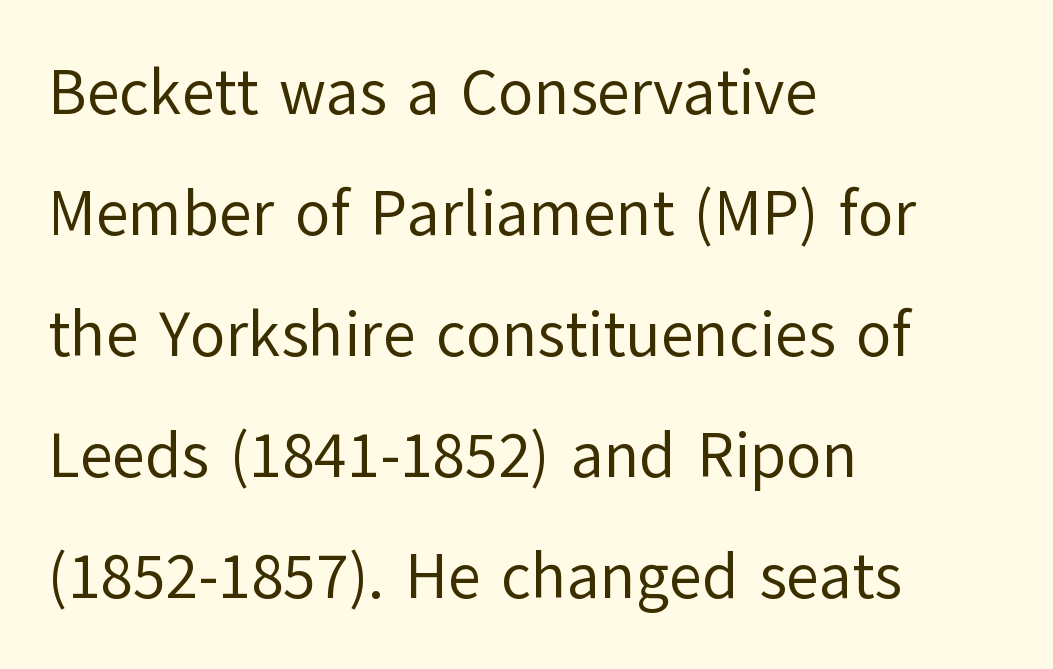
Check under the words: just untouched page. A typesetter would call this proportional, since set widths differ per character. The tracking reads as untouched default to a designer's eye. The glyphs in this specimen are sans serif. The letters stand upright; this is a roman face. No extra ink here — the face is not bold.
